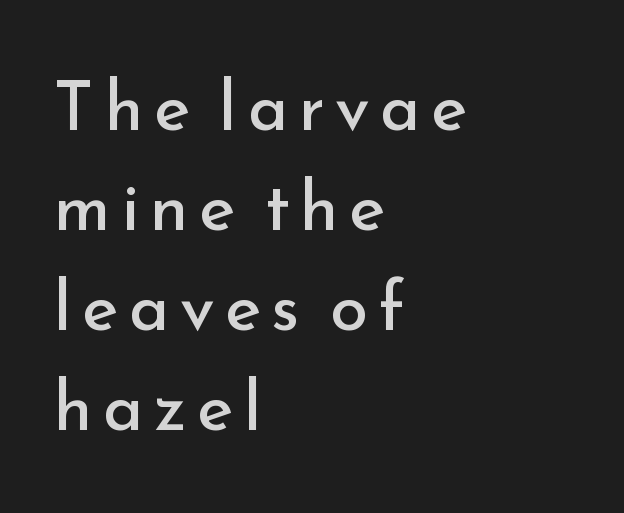
Honestly, the row spacing looks completely unremarkable. No letter is thick-stroked: the sample isn't bold. The glyphs in this specimen are sans serif. The compositor pushed each line to the left boundary.
